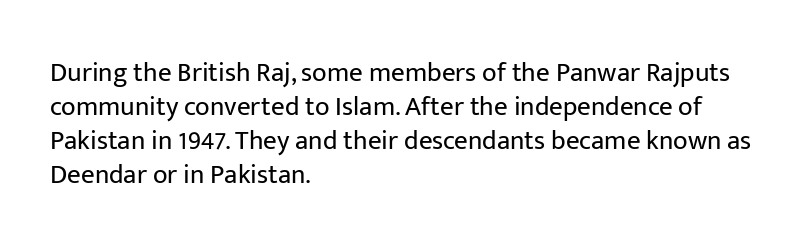
Vertically, the passage feels balanced, rows spaced as you'd expect. The strip under each line holds only bare page. Weight: in the light-to-regular range. Glyph-to-glyph distance matches everyday printed text.
